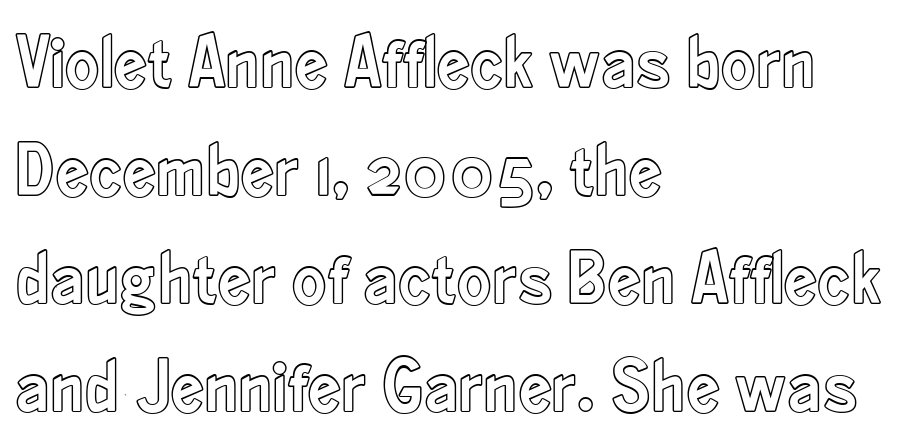
Q: Is the text italic (slanted)? A: No, it is upright.
Q: Is the text underlined? A: No.
Q: How is the paragraph aligned? A: Left-aligned.
Q: Is the spacing between letters normal or unusually wide? A: Normal.
Q: Is the spacing between lines tight, normal or loose? A: Normal.
Q: Width (condensed, normal, or wide)? A: Condensed.
Q: x-height? A: Small.
Q: Monospaced? A: No.
